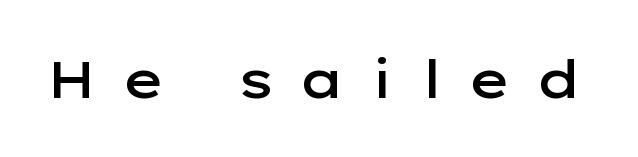
What stands out about the letter spacing? Its width — letters are far apart. Beneath every word, the page is bare. Notice how the stems are strictly vertical — no italics here. Varying glyph widths throughout — classic text-font behaviour. Unlike a traditional serif, this face leaves its strokes unadorned.
